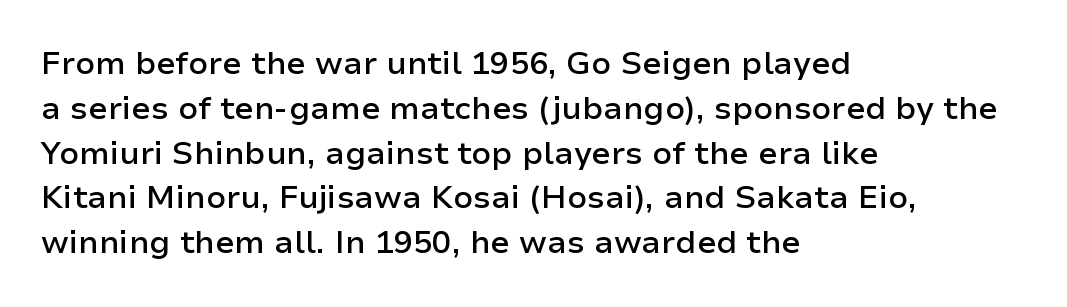
The image shows 32 px semibold sans-serif type, upright; set left-aligned, normal line spacing (1.4x), normal letter spacing, not underlined; low stroke contrast and a medium x-height.
